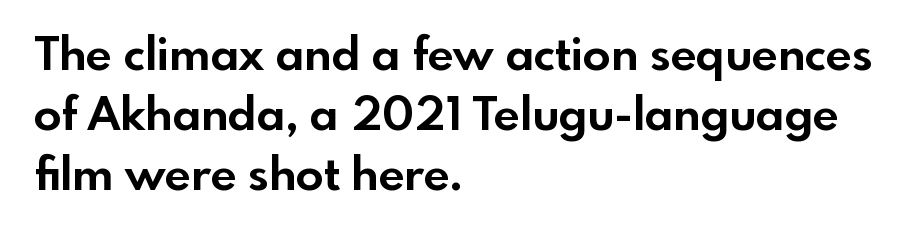
The image shows 46 px bold sans-serif type, upright; set left-aligned, normal line spacing (1.3x), normal letter spacing, not underlined; a small x-height.
